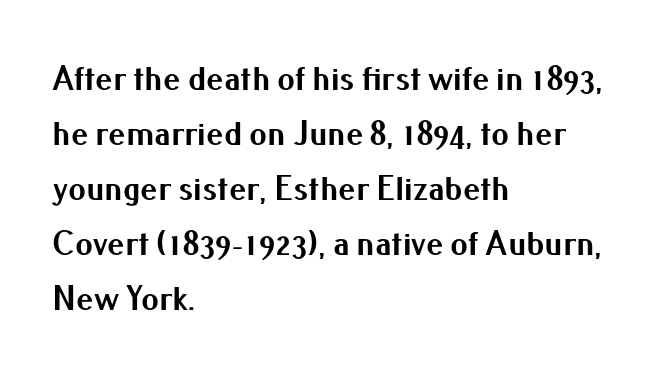
The image shows 35 px bold sans-serif type, upright; set left-aligned, normal line spacing (1.57x), normal letter spacing, not underlined; medium stroke contrast and a small x-height.
